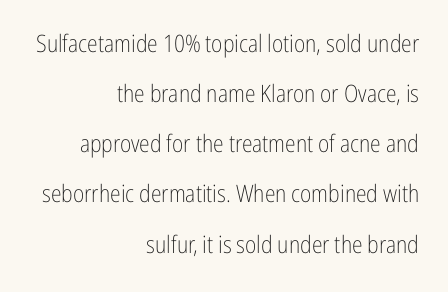
This sample uses plain, unmodified letter spacing. Each stroke keeps to a modest, everyday thickness or less. Successive baselines arrive slowly, with a big drop between each. Each row of text sits above clean, open space. These lines were composed using upright roman letters.
